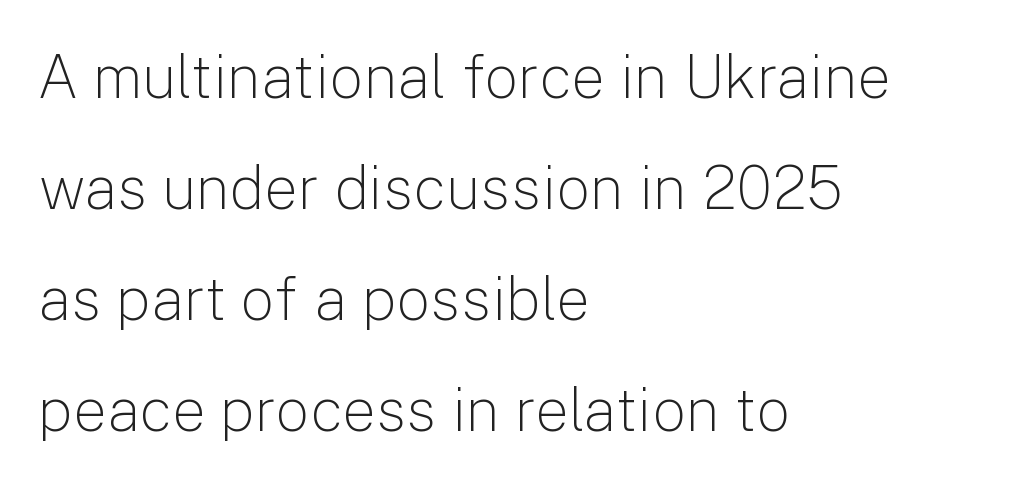
These lines are set flush left with a ragged right edge. Unlike a traditional serif, this face leaves its strokes unadorned. This rendering leaves character spacing at its baseline value. Italic? Not at all — the glyphs are vertical.
